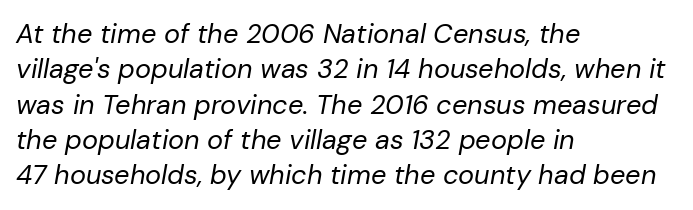
Nobody touched the tracking dial on this one. Weight: not bold — regular or lighter. The rendering anchors every line to the left-hand side. Students, observe: this is what conventionally led text looks like. Emphasis-style slanted type is in use. Honestly, there is no underline to notice here at all.
